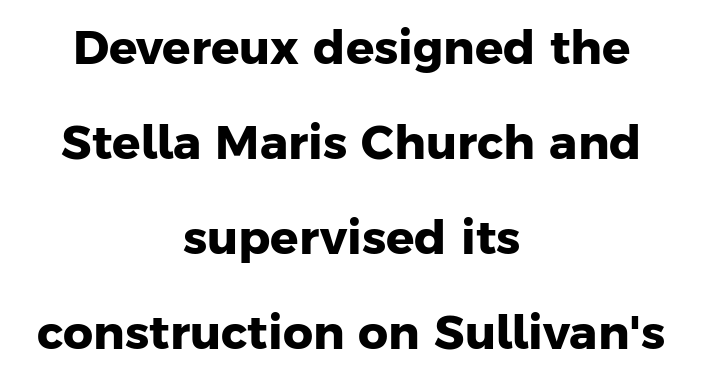
The image shows 47 px heavy sans-serif type; set centered, loose line spacing (2.02x), normal letter spacing, not underlined; low stroke contrast and a medium x-height.
